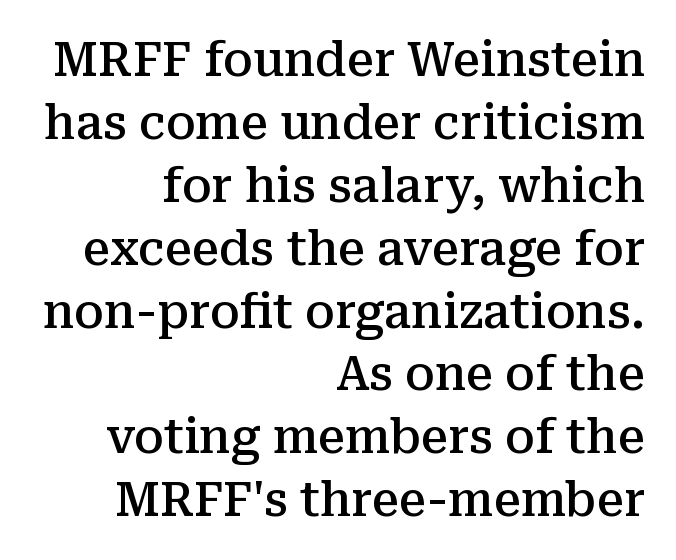
Looks like regular typesetting: each glyph gets only the width it needs. Look at the bottom of the vertical strokes: they flare into serifs here. Clear beneath every line of the passage. The letters are semibold — heavier than regular but short of a full bold. Casual observation: everything's shoved over to the right.
